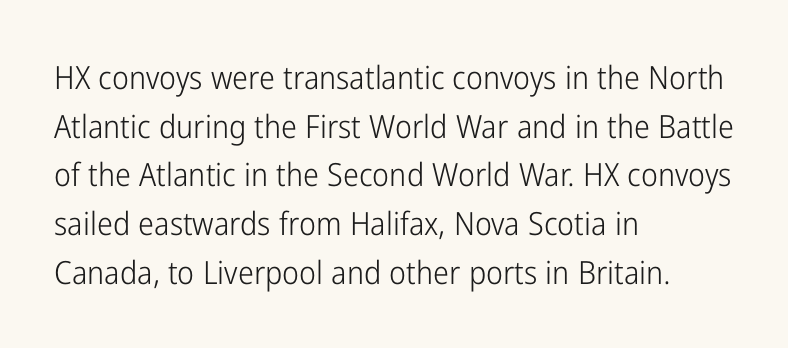
Q: Is the text bold? A: No.
Q: Is the text italic (slanted)? A: No, it is upright.
Q: Is the typeface a serif or a sans-serif typeface? A: Sans-serif.
Q: Is the text underlined? A: No.
Q: How is the paragraph aligned? A: Left-aligned.
Q: Is the spacing between letters normal or unusually wide? A: Normal.
Q: Is the spacing between lines tight, normal or loose? A: Normal.
Q: Width (condensed, normal, or wide)? A: Condensed.
Q: Stroke contrast? A: Low.
Q: x-height? A: Medium.
Q: Monospaced? A: No.
